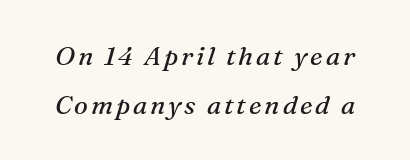
{"italic": "yes", "lean": "right", "slant_degrees": 16, "bold": "no", "underline": "no", "line_spacing_ratio": 1.88, "glyph_px": 26}
